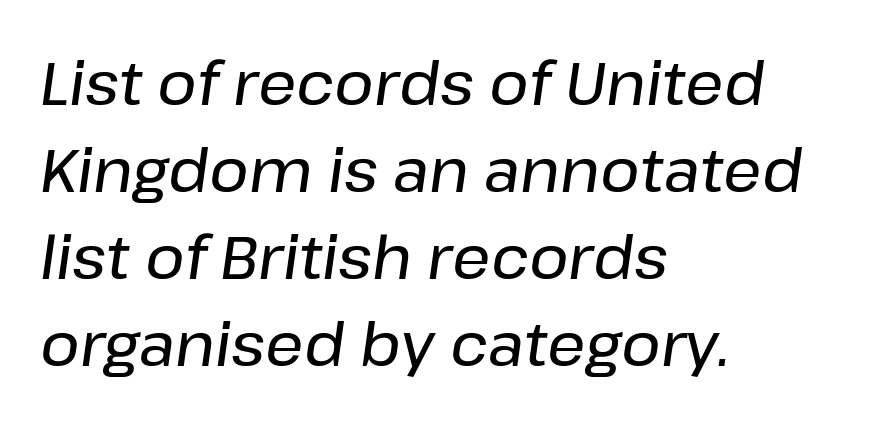
{"italic": "yes", "lean": "right", "slant_degrees": 8, "width": "normal", "stroke_contrast": "low", "x_height": "medium", "monospaced": "no", "underline": "no", "align": "left", "line_spacing": "normal", "line_spacing_ratio": 1.45, "letter_spacing": "normal", "letter_spacing_em": 0.0, "glyph_px": 60}
